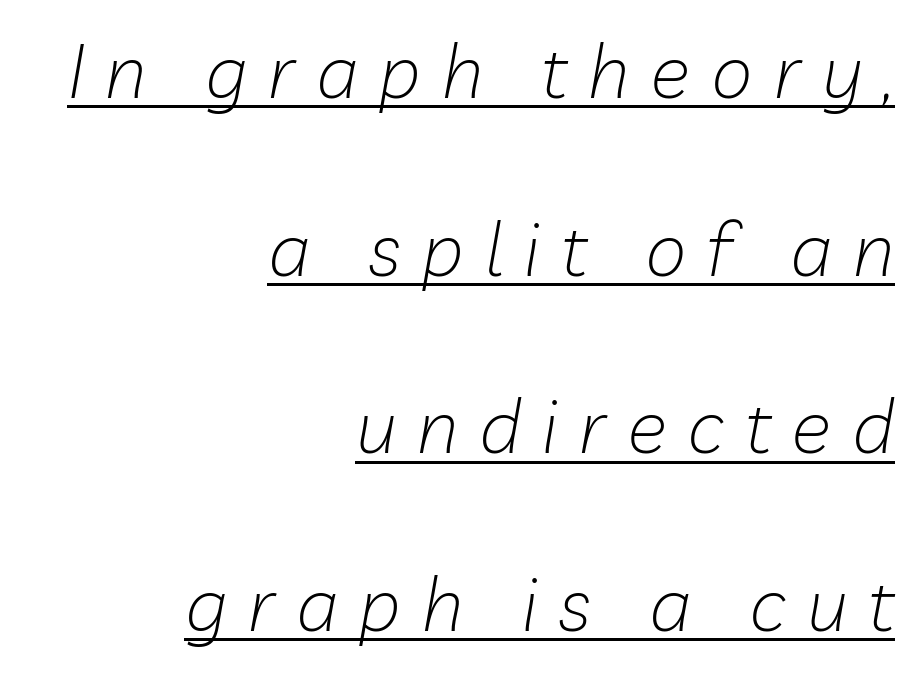
{"italic": "yes", "lean": "right", "slant_degrees": 10, "bold": "no", "weight": "light", "width": "normal", "stroke_contrast": "low", "x_height": "medium", "monospaced": "no", "underline": "yes", "align": "right", "line_spacing": "loose", "line_spacing_ratio": 2.37, "letter_spacing": "wide", "letter_spacing_em": 0.28, "glyph_px": 75}
